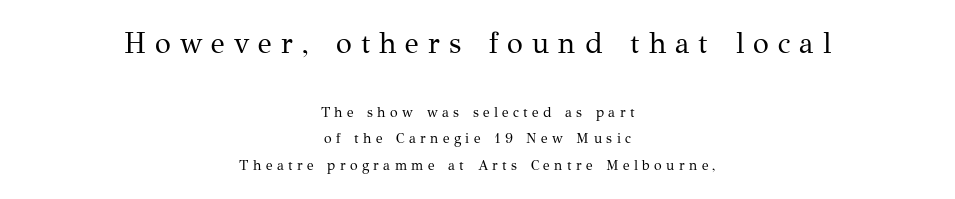
Spacing between characters has been opened up far beyond the box default. Typesetter's note — upper block bumped up in size, lower block left smaller. The typography opts for an upright posture over an oblique one. The whitespace from short lines is split evenly between both sides.
